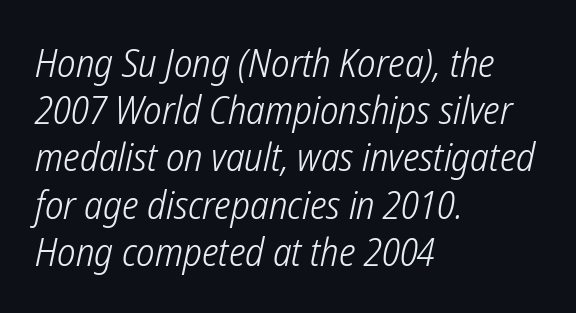
The compositor pushed each line to the left boundary. The type is set solid horizontally, with unmodified tracking. Is this a sans? Yes — the strokes have no serifs. Compared with a typical body face, this is equally light or lighter still. Character widths vary here, with narrow letters taking less room than wide ones.
